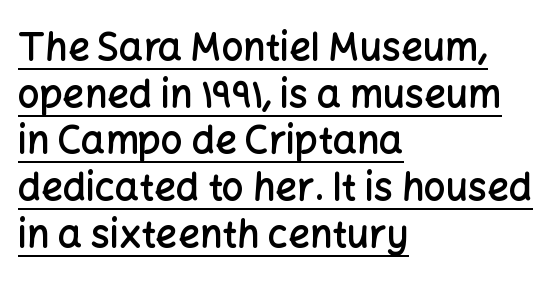
Is there any slant? The stems are plumb. Students, this is semibold: more ink than regular, less than bold. These lines stack with their left ends in a neat column. Default kerning and tracking; the words read as compact shapes. Proportional: the letters do not fall into vertical columns.
